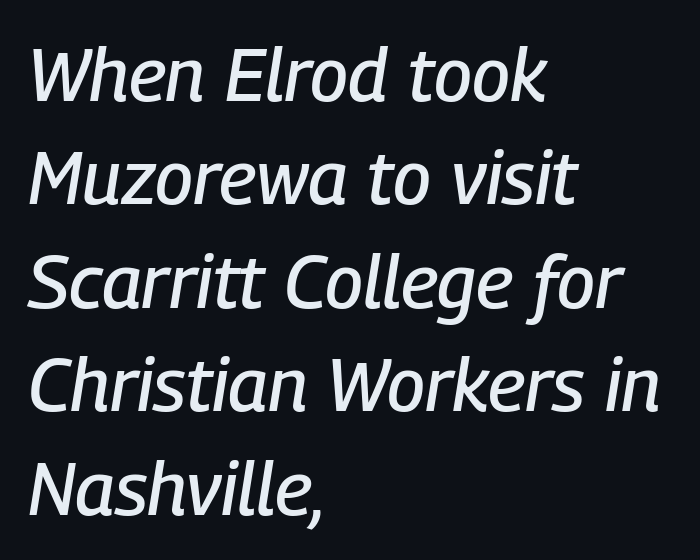
These lines keep a tight, regular rhythm from letter to letter. The vertical gap from one line to the next is medium. Every row of glyphs begins at an identical x-position on the left. This is oblique type, the kind used for emphasis or titles. These lines are rendered in a variable-pitch font. Each row of text sits above clean, open space.
